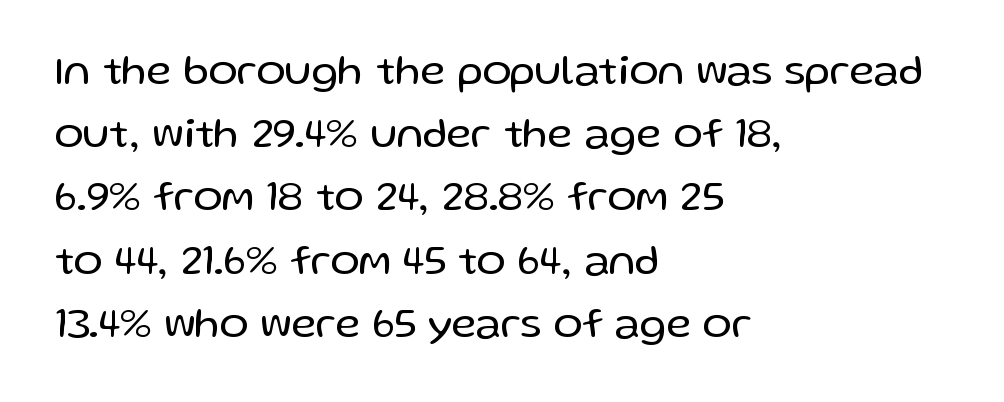
No word sits above an underline. The lines in this sample share a left origin and differ only in where they stop. Vertically, the passage feels balanced, rows spaced as you'd expect. Think of a printed novel: that variable character pitch is what you see here.
